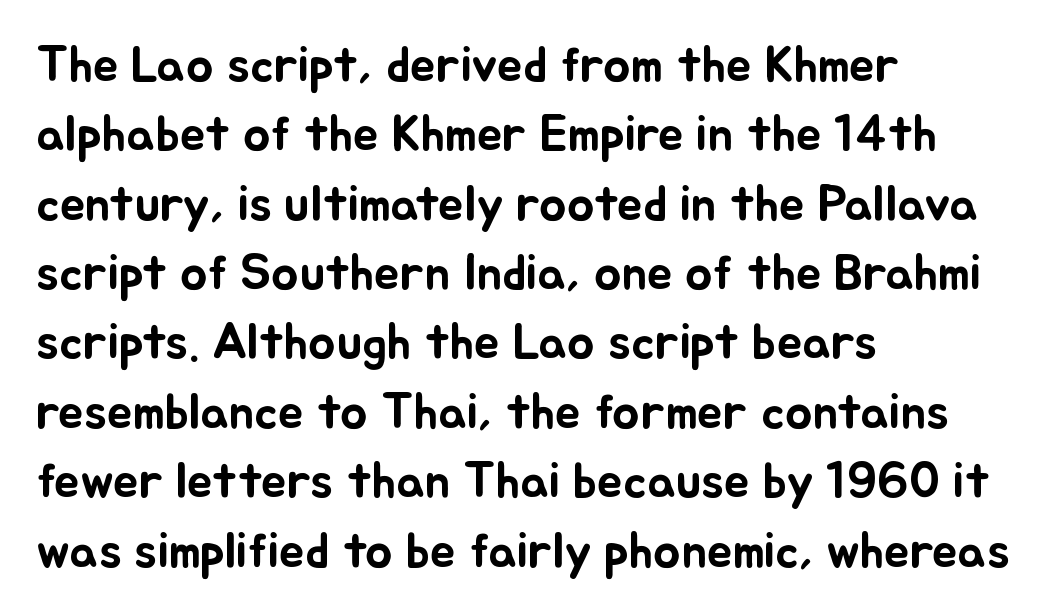
{"italic": "no", "width": "normal", "stroke_contrast": "low", "x_height": "small", "monospaced": "no", "underline": "no", "align": "left", "line_spacing": "normal", "line_spacing_ratio": 1.36, "letter_spacing": "normal", "letter_spacing_em": 0.0, "glyph_px": 51}
